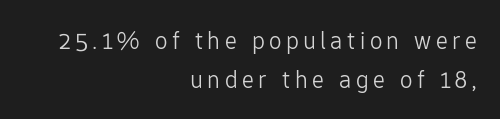
Has an underline been added? It has not. Each line ends at the same right margin while the left side varies. The font's upright variant was chosen for this text. The lines sit at an ordinary, default distance from one another. The letterforms sit at book weight or below.
